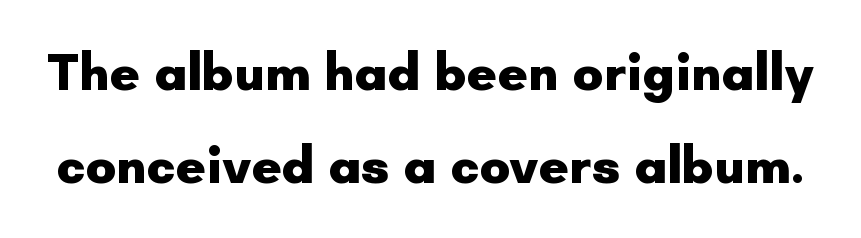
This sample has the flowing, uneven cadence of proportional lettering. Heavy-handed strokes throughout: this text is bold. This sample uses plain, unmodified letter spacing. The characters display no serif detailing; their extremities are plain. This sample uses an upright cut, with every glyph sitting square on the baseline.
